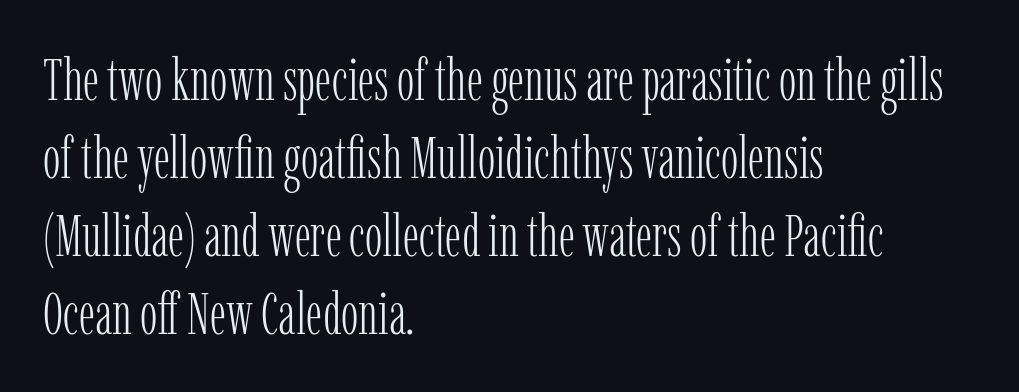
The image shows 59 px light, condensed serif type, upright; set left-aligned, normal line spacing (1.32x), normal letter spacing, not underlined; low stroke contrast and a medium x-height.
